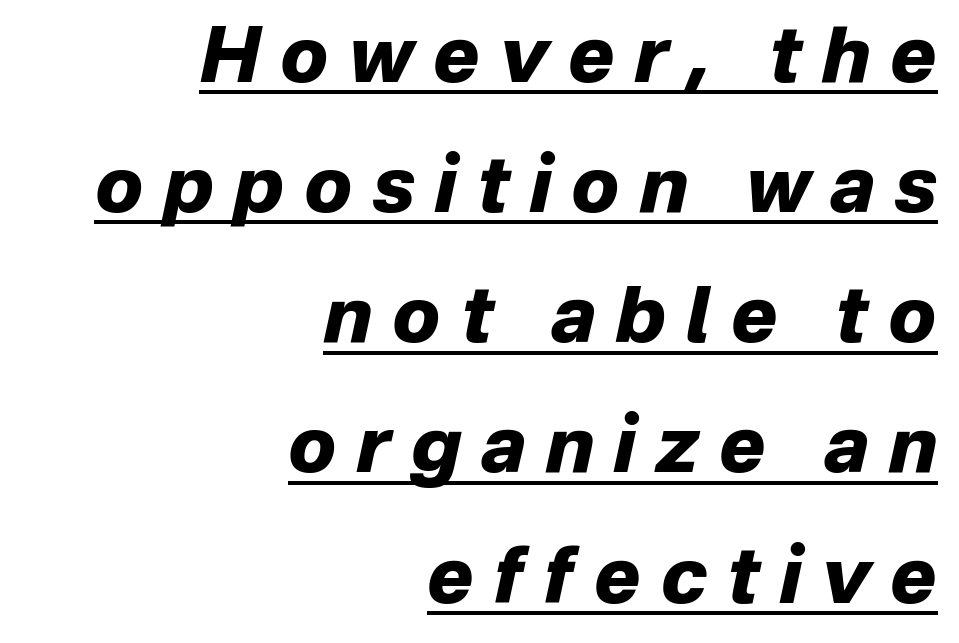
{"italic": "yes", "lean": "right", "slant_degrees": 12, "bold": "yes", "weight": "heavy", "width": "normal", "stroke_contrast": "low", "x_height": "medium", "monospaced": "no", "underline": "yes", "align": "right", "line_spacing": "normal", "line_spacing_ratio": 1.69, "letter_spacing": "wide", "letter_spacing_em": 0.26, "glyph_px": 77}
